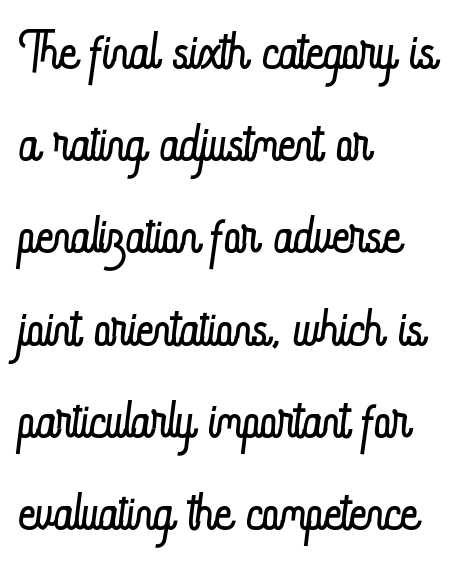
You could not count columns in this text — the font is proportionally spaced. A clean baseline with only descenders dipping below it. Stroke mass is kept to a normal reading level or below. The gaps between neighbouring characters are ordinary and unremarkable. Alignment: flush left.
